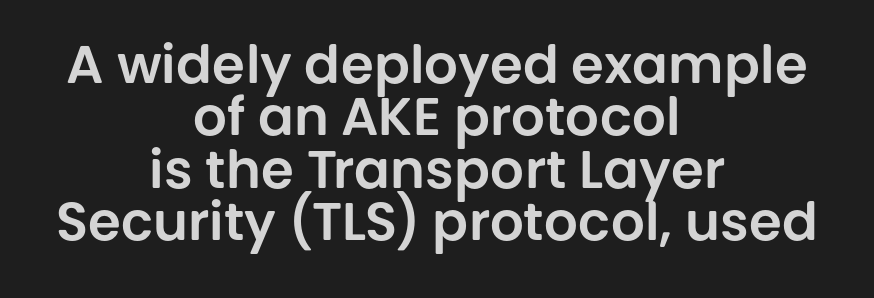
{"serif": "no", "italic": "no", "width": "normal", "stroke_contrast": "low", "x_height": "large", "monospaced": "no", "underline": "no", "align": "center", "line_spacing": "tight", "line_spacing_ratio": 0.99, "letter_spacing": "normal", "letter_spacing_em": 0.0, "glyph_px": 53}
